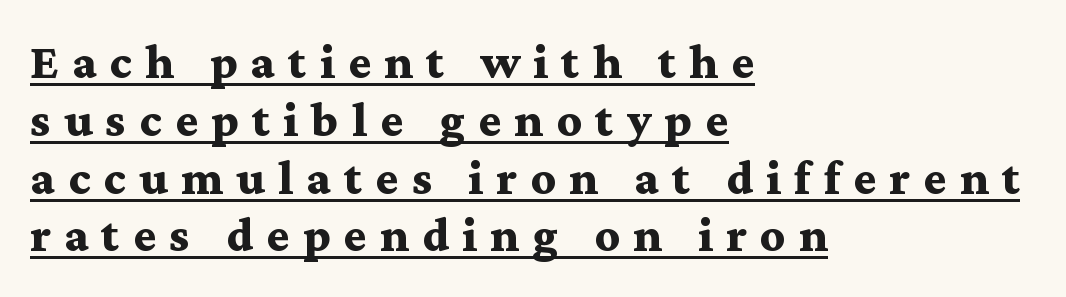
{"serif": "yes", "italic": "no", "bold": "yes", "weight": "bold", "width": "wide", "stroke_contrast": "medium", "x_height": "medium", "monospaced": "no", "underline": "yes", "align": "left", "line_spacing_ratio": 1.18, "letter_spacing": "wide", "letter_spacing_em": 0.27, "glyph_px": 49}
